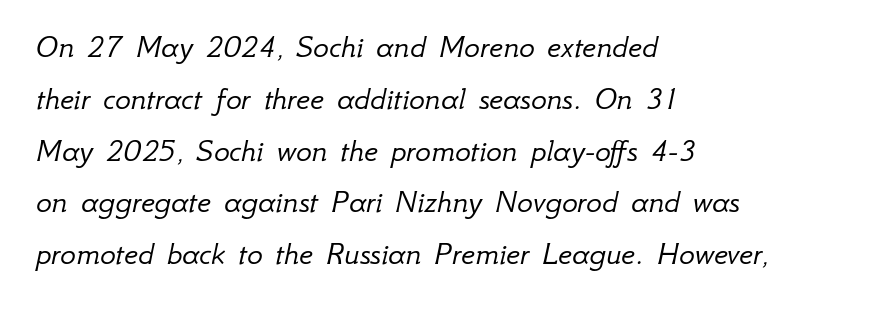
{"italic": "yes", "lean": "right", "slant_degrees": 12, "bold": "no", "weight": "light", "width": "normal", "stroke_contrast": "low", "x_height": "small", "monospaced": "no", "underline": "no", "align": "left", "line_spacing": "normal", "line_spacing_ratio": 1.57, "letter_spacing": "normal", "letter_spacing_em": 0.0, "glyph_px": 33}
